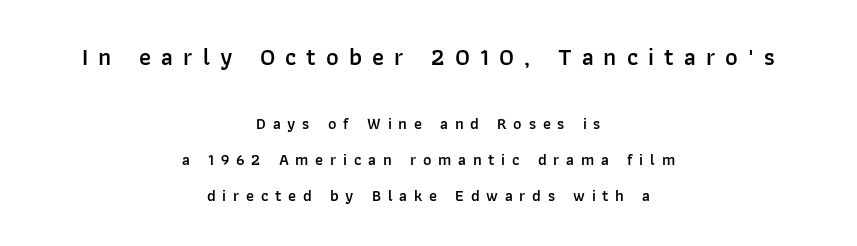
Q: Is the text bold? A: Semi-bold.
Q: Is the text italic (slanted)? A: No, it is upright.
Q: Is the text underlined? A: No.
Q: How is the paragraph aligned? A: Centered.
Q: Is the spacing between letters normal or unusually wide? A: Unusually wide.
Q: Is the spacing between lines tight, normal or loose? A: Loose.
Q: Which block of text is set in a larger size, the first (top) or the second (bottom)? A: The first (top) one.
